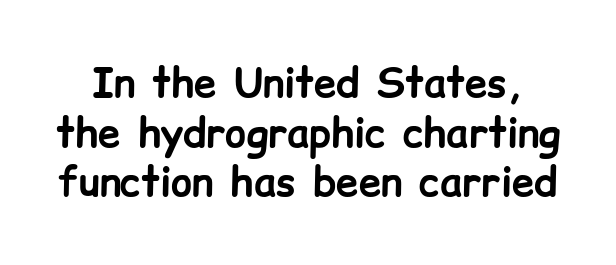
The image shows 40 px bold sans-serif type, upright; set line spacing 1.24x, normal letter spacing, not underlined; low stroke contrast and a medium x-height.
